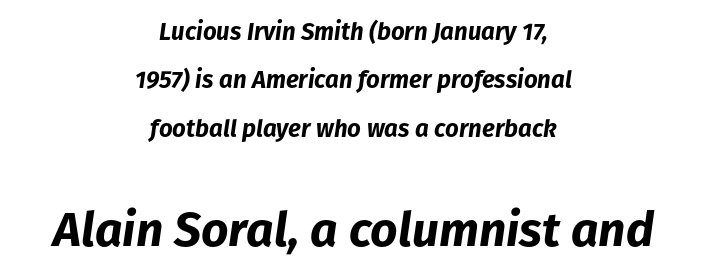
The space beneath each line is pristine and unruled. Typeset on center — no edge is straight. Is the type slanted? Yes — the strokes lean at a clear angle. Looks like regular typesetting: each glyph gets only the width it needs. A typesetter would call this zero additional tracking.
